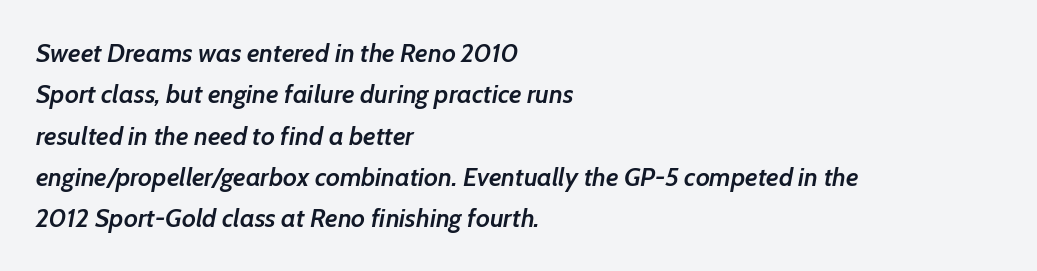
Q: Is the text bold? A: Semi-bold.
Q: Is the text italic (slanted)? A: Yes, it leans right by about 7 degrees.
Q: Is the text underlined? A: No.
Q: How is the paragraph aligned? A: Left-aligned.
Q: Is the spacing between letters normal or unusually wide? A: Normal.
Q: Is the spacing between lines tight, normal or loose? A: Normal.
